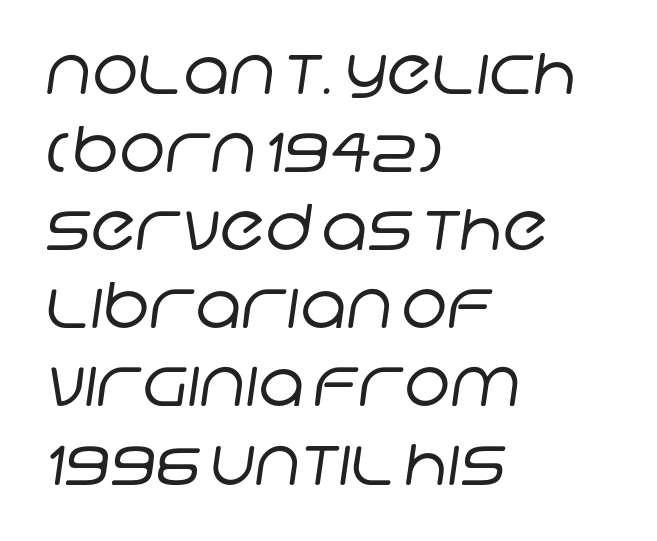
{"serif": "no", "bold": "no", "weight": "regular", "width": "normal", "stroke_contrast": "low", "x_height": "large", "monospaced": "no", "underline": "no", "align": "left", "line_spacing_ratio": 1.24, "letter_spacing": "normal", "letter_spacing_em": 0.0, "glyph_px": 63}
